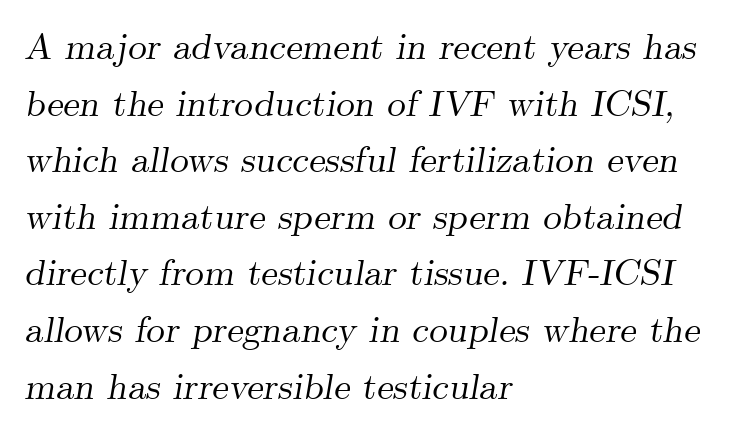
The image shows 37 px serif type, italic (leaning right); set left-aligned, normal line spacing (1.53x), normal letter spacing, not underlined; medium stroke contrast and a small x-height.
